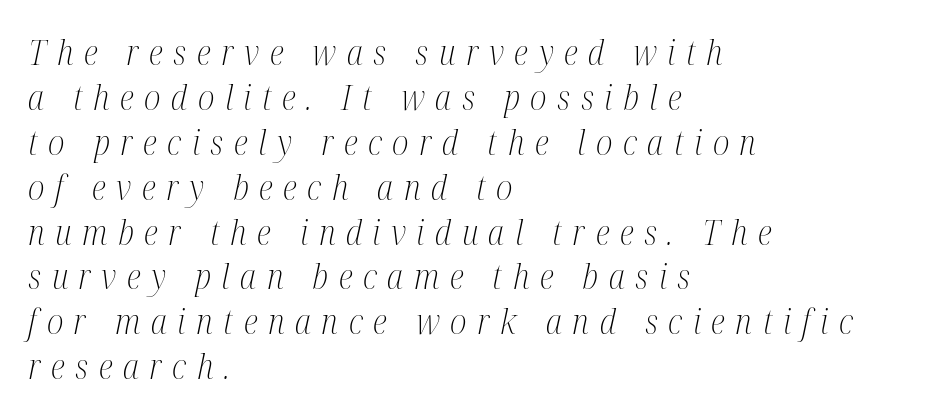
The image shows 34 px light, condensed serif type, italic (leaning right); set left-aligned, normal line spacing (1.32x), unusually wide letter spacing (+0.31 em), not underlined; medium stroke contrast and a medium x-height.
